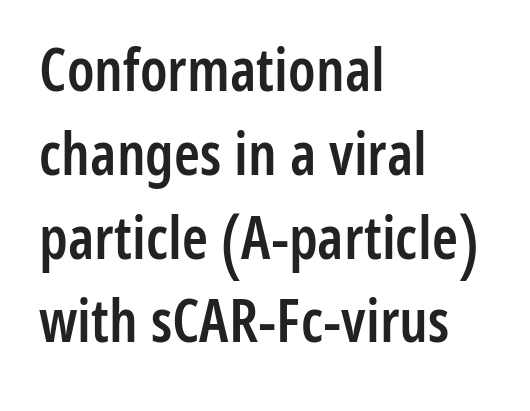
Q: Is the text bold? A: Semi-bold.
Q: Is the text italic (slanted)? A: No, it is upright.
Q: Is the typeface a serif or a sans-serif typeface? A: Sans-serif.
Q: Is the text underlined? A: No.
Q: How is the paragraph aligned? A: Left-aligned.
Q: Is the spacing between letters normal or unusually wide? A: Normal.
Q: Is the spacing between lines tight, normal or loose? A: Normal.
Q: Width (condensed, normal, or wide)? A: Condensed.
Q: Stroke contrast? A: Low.
Q: x-height? A: Medium.
Q: Monospaced? A: No.
